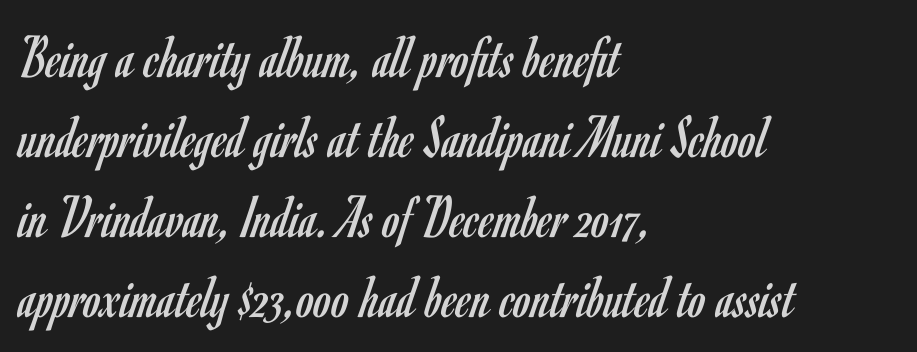
{"serif": "no", "bold": "no", "weight": "regular", "width": "condensed", "stroke_contrast": "low", "x_height": "small", "monospaced": "no", "underline": "no", "align": "left", "line_spacing": "normal", "line_spacing_ratio": 1.29, "letter_spacing": "normal", "letter_spacing_em": 0.0, "glyph_px": 62}
